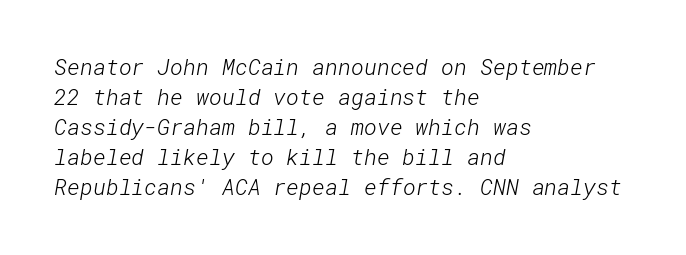
Q: Is the text bold? A: No.
Q: Is the text underlined? A: No.
Q: How is the paragraph aligned? A: Left-aligned.
Q: Is the spacing between letters normal or unusually wide? A: Normal.
Q: Is the spacing between lines tight, normal or loose? A: Normal.
